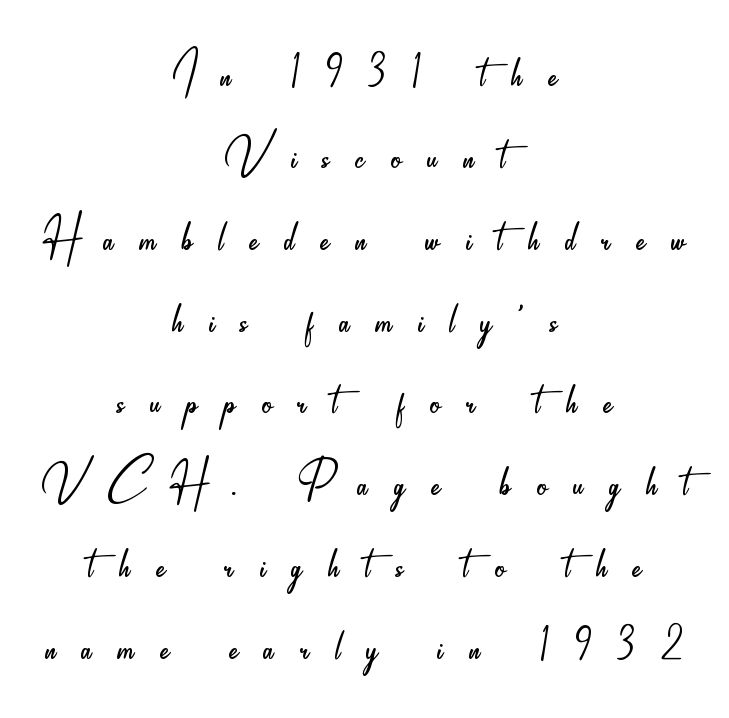
Q: Is the text bold? A: No.
Q: Is the text italic (slanted)? A: Yes.
Q: Is the typeface a serif or a sans-serif typeface? A: Sans-serif.
Q: Is the text underlined? A: No.
Q: How is the paragraph aligned? A: Centered.
Q: Is the spacing between letters normal or unusually wide? A: Unusually wide.
Q: Is the spacing between lines tight, normal or loose? A: Normal.
Q: Width (condensed, normal, or wide)? A: Condensed.
Q: Stroke contrast? A: Low.
Q: x-height? A: Small.
Q: Monospaced? A: No.
